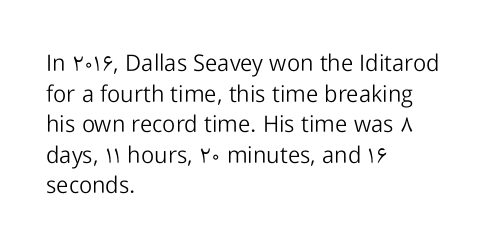
Q: Is the text bold? A: No.
Q: Is the text italic (slanted)? A: No, it is upright.
Q: Is the text underlined? A: No.
Q: How is the paragraph aligned? A: Left-aligned.
Q: Is the spacing between letters normal or unusually wide? A: Normal.
Q: Is the spacing between lines tight, normal or loose? A: Normal.
